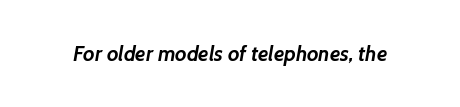
The image shows 21 px bold type; set normal letter spacing, not underlined.
